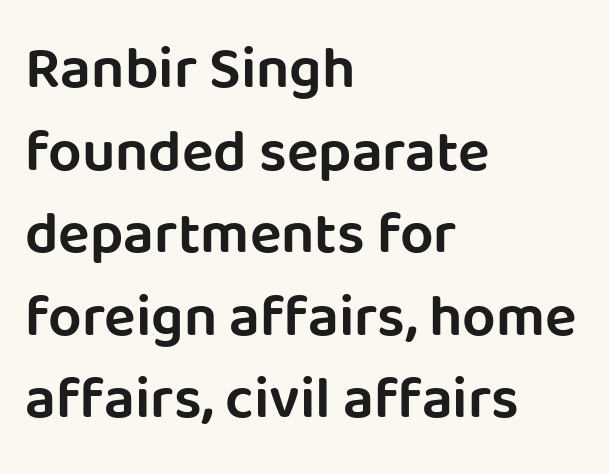
The image shows 59 px sans-serif type, upright; set left-aligned, normal line spacing (1.4x), normal letter spacing, not underlined; low stroke contrast and a large x-height.
